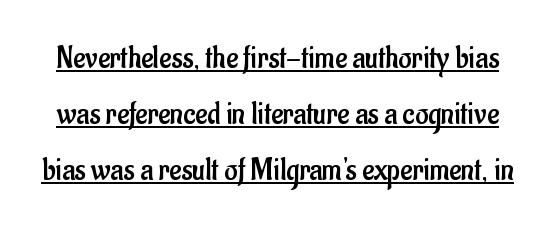
{"serif": "no", "italic": "no", "bold": "no", "weight": "regular", "width": "condensed", "stroke_contrast": "low", "x_height": "small", "monospaced": "no", "underline": "yes", "line_spacing_ratio": 1.75, "letter_spacing": "normal", "letter_spacing_em": 0.0, "glyph_px": 32}
